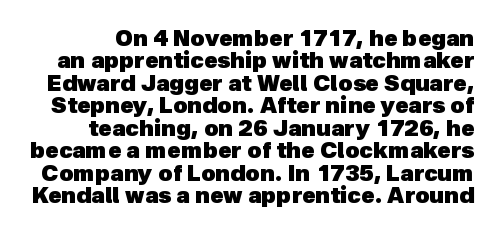
The rendering uses a small line-height, squeezing the rows. In terms of weight, the rendering is a true, heavy bold. Caption: standard tracking, unaltered. This rendering features lettering with no underline.
